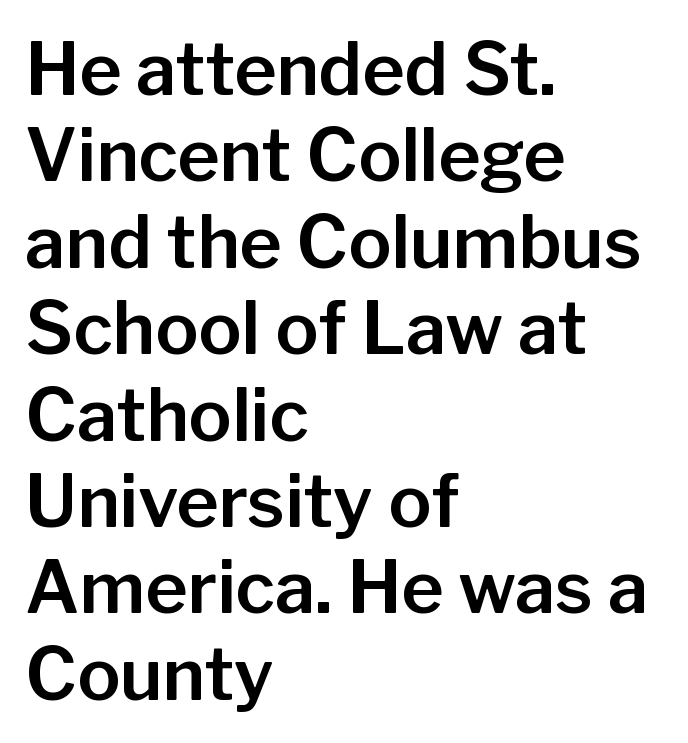
Q: Is the text italic (slanted)? A: No, it is upright.
Q: Is the typeface a serif or a sans-serif typeface? A: Sans-serif.
Q: Is the text underlined? A: No.
Q: How is the paragraph aligned? A: Left-aligned.
Q: Is the spacing between letters normal or unusually wide? A: Normal.
Q: Width (condensed, normal, or wide)? A: Normal.
Q: Stroke contrast? A: Low.
Q: x-height? A: Medium.
Q: Monospaced? A: No.
